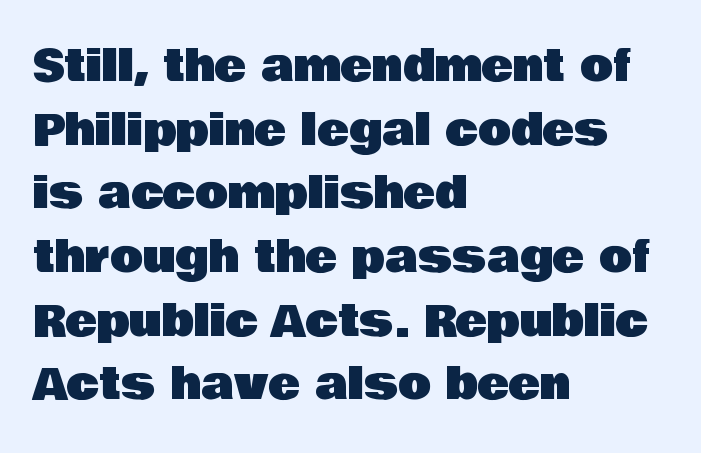
The image shows 43 px sans-serif type, upright; set left-aligned, normal line spacing (1.48x), normal letter spacing, not underlined; low stroke contrast and a large x-height.
